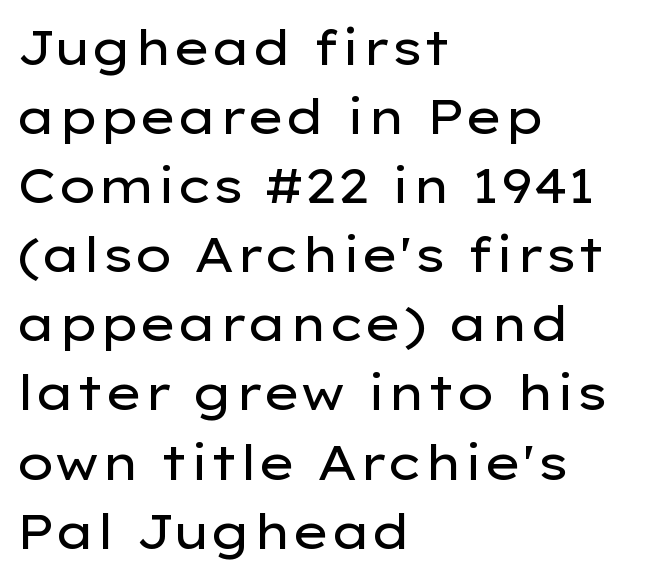
Q: Is the text bold? A: No.
Q: Is the text italic (slanted)? A: No, it is upright.
Q: Is the typeface a serif or a sans-serif typeface? A: Sans-serif.
Q: Is the text underlined? A: No.
Q: How is the paragraph aligned? A: Left-aligned.
Q: Is the spacing between letters normal or unusually wide? A: Normal.
Q: Is the spacing between lines tight, normal or loose? A: Normal.
Q: Width (condensed, normal, or wide)? A: Wide.
Q: Stroke contrast? A: Low.
Q: x-height? A: Medium.
Q: Monospaced? A: No.
